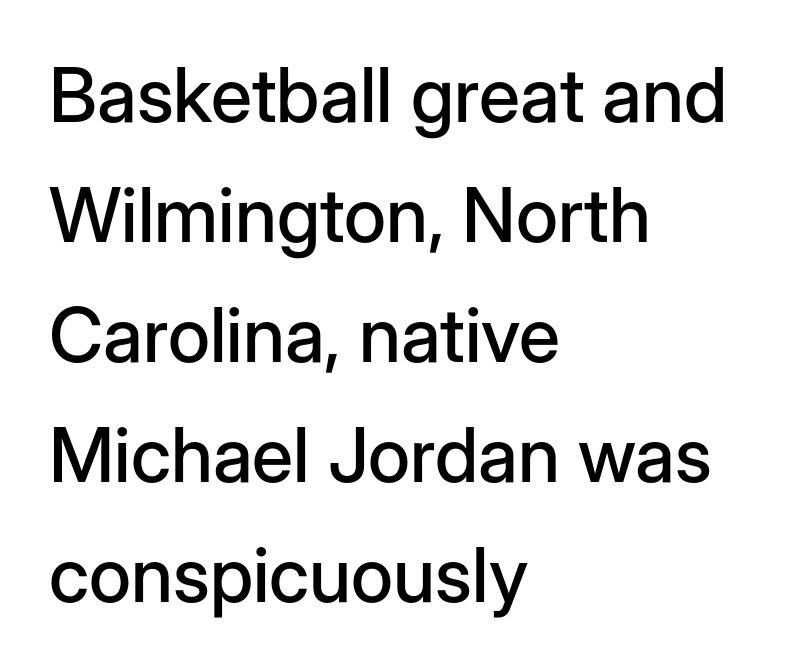
{"serif": "no", "italic": "no", "width": "normal", "stroke_contrast": "low", "x_height": "medium", "monospaced": "no", "underline": "no", "align": "left", "line_spacing": "normal", "line_spacing_ratio": 1.6, "letter_spacing": "normal", "letter_spacing_em": 0.0, "glyph_px": 75}
